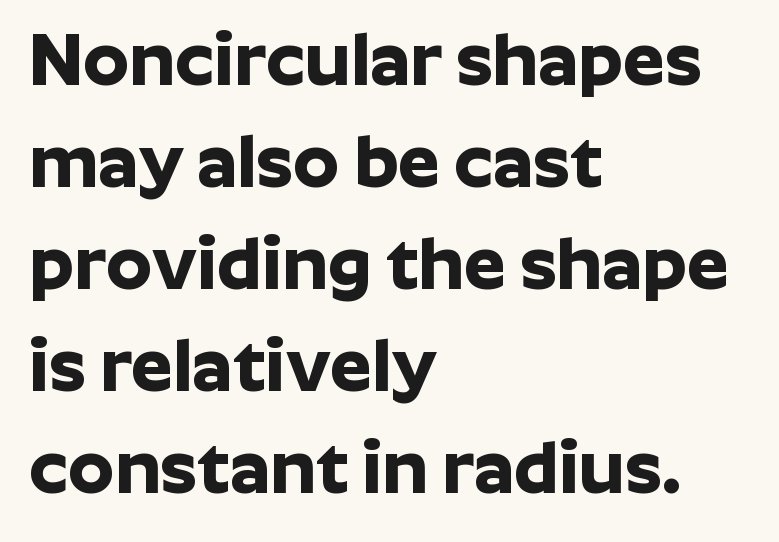
The image shows 74 px bold sans-serif type, upright; set left-aligned, normal line spacing (1.38x), normal letter spacing, not underlined; low stroke contrast and a medium x-height.
